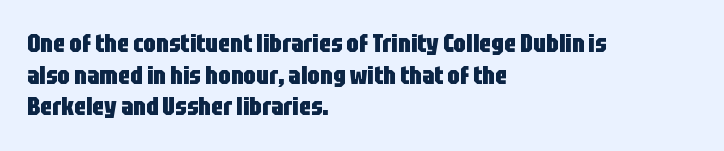
{"italic": "no", "bold": "yes", "underline": "no", "align": "left", "line_spacing": "normal", "line_spacing_ratio": 1.27, "letter_spacing": "normal", "letter_spacing_em": 0.0, "glyph_px": 25}
